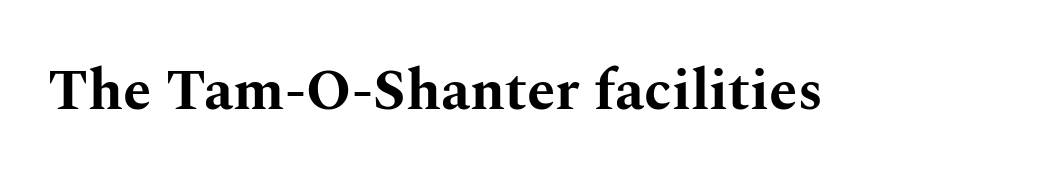
{"serif": "yes", "italic": "no", "bold": "yes", "weight": "bold", "width": "wide", "stroke_contrast": "medium", "x_height": "medium", "monospaced": "no", "underline": "no", "letter_spacing": "normal", "letter_spacing_em": 0.0, "glyph_px": 57}
